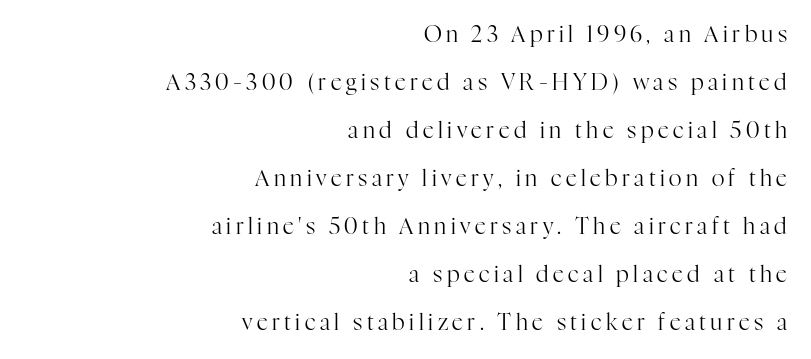
{"italic": "no", "bold": "no", "underline": "no", "align": "right", "line_spacing": "loose", "line_spacing_ratio": 2.18, "letter_spacing": "wide", "letter_spacing_em": 0.2, "glyph_px": 22}
